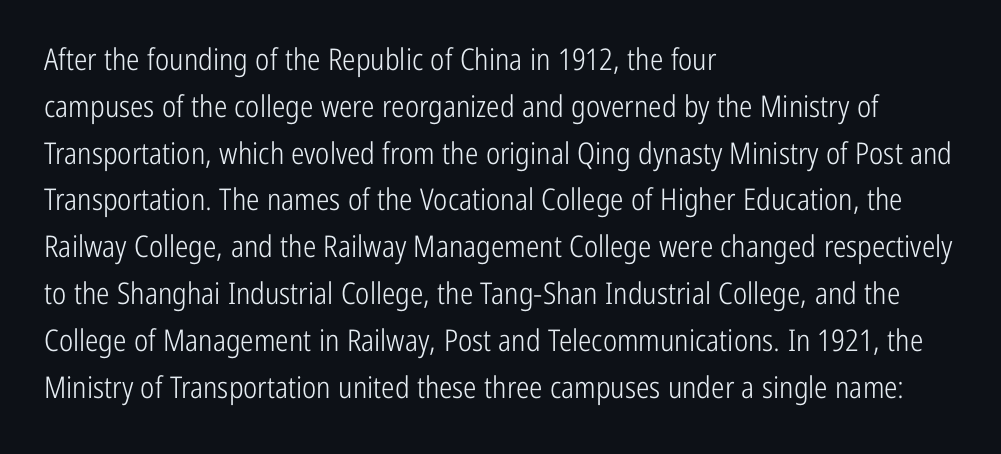
Q: Is the text bold? A: No.
Q: Is the text italic (slanted)? A: No, it is upright.
Q: Is the typeface a serif or a sans-serif typeface? A: Sans-serif.
Q: Is the text underlined? A: No.
Q: How is the paragraph aligned? A: Left-aligned.
Q: Is the spacing between letters normal or unusually wide? A: Normal.
Q: Is the spacing between lines tight, normal or loose? A: Normal.
Q: Width (condensed, normal, or wide)? A: Condensed.
Q: Stroke contrast? A: Low.
Q: x-height? A: Medium.
Q: Monospaced? A: No.
